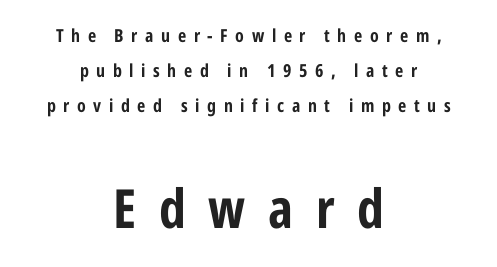
Q: Is the text bold? A: Yes.
Q: Is the text italic (slanted)? A: No, it is upright.
Q: Is the typeface a serif or a sans-serif typeface? A: Sans-serif.
Q: Is the text underlined? A: No.
Q: How is the paragraph aligned? A: Centered.
Q: Is the spacing between letters normal or unusually wide? A: Unusually wide.
Q: Is the spacing between lines tight, normal or loose? A: Loose.
Q: Which block of text is set in a larger size, the first (top) or the second (bottom)? A: The second (bottom) one.
Q: Width (condensed, normal, or wide)? A: Condensed.
Q: Stroke contrast? A: Low.
Q: x-height? A: Medium.
Q: Monospaced? A: No.
